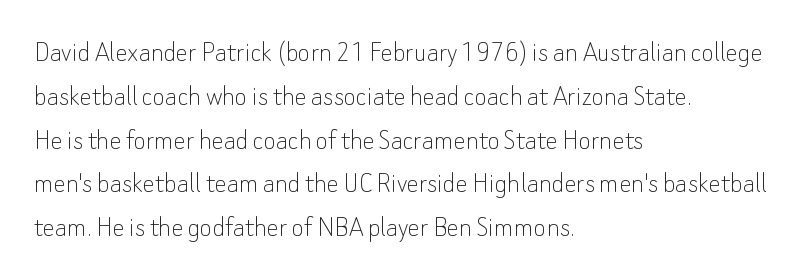
Spacing verdict: proportional, widths tailored to each character. Every character sits straight up, as roman type does. Each stroke keeps to a modest, everyday thickness or less. Successive baselines arrive at the customary interval.
